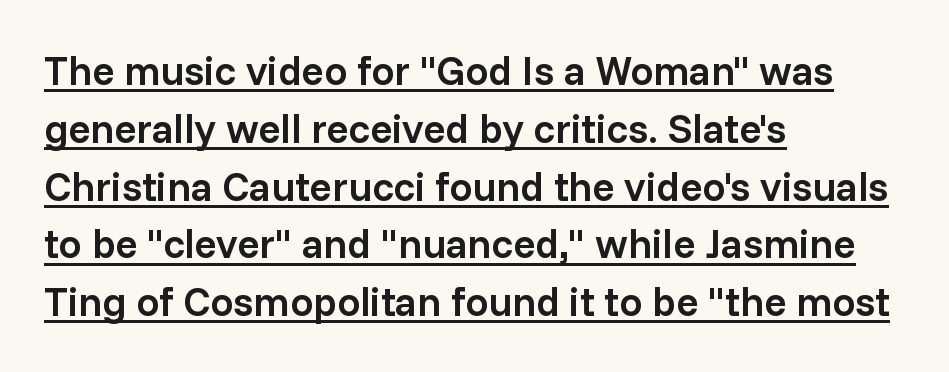
{"serif": "no", "italic": "no", "bold": "semi", "weight": "semibold", "width": "normal", "stroke_contrast": "low", "x_height": "medium", "monospaced": "no", "underline": "yes", "align": "left", "line_spacing": "normal", "line_spacing_ratio": 1.41, "letter_spacing": "normal", "letter_spacing_em": 0.0, "glyph_px": 41}
